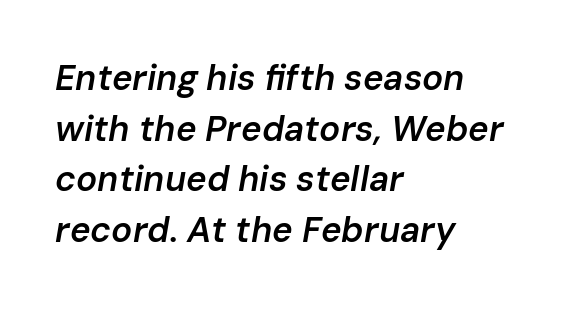
The image shows 35 px semibold type, italic (leaning right); set left-aligned, normal line spacing (1.45x), normal letter spacing, not underlined; low stroke contrast and a medium x-height.
